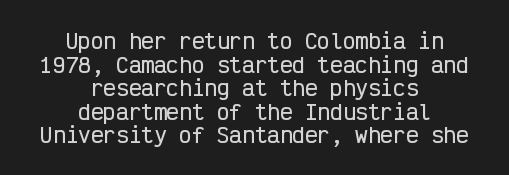
The image shows 21 px text type, upright; set centered, tight line spacing (1.12x), normal letter spacing, not underlined.
